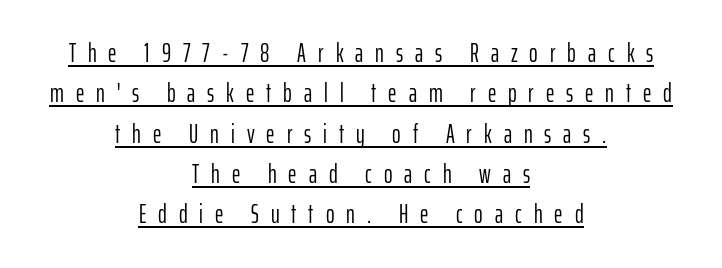
Centered paragraph, ragged on both sides. A typesetter would call this leading conventional body-copy spacing. Does the lettering tilt? It doesn't — this is upright. Look at the tracking — it's clearly loosened, letters drifting apart. Weight: in the light-to-regular range. A continuous stroke trails under the words, as in a hyperlink.
